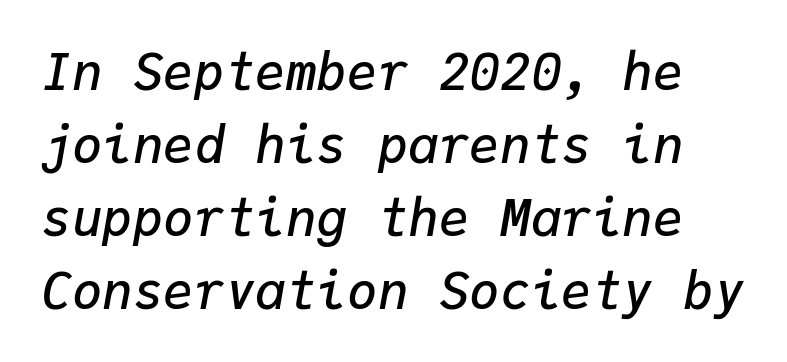
The passage shown has conventional tracking throughout. In terms of posture, this sample is oblique. The letters march in equal steps, a hallmark of fixed-pitch type. As a designer I'd log this as weight 600, semibold. The string is rendered with underlining switched off. Regarding leading, the lines here are spaced in the standard way.
